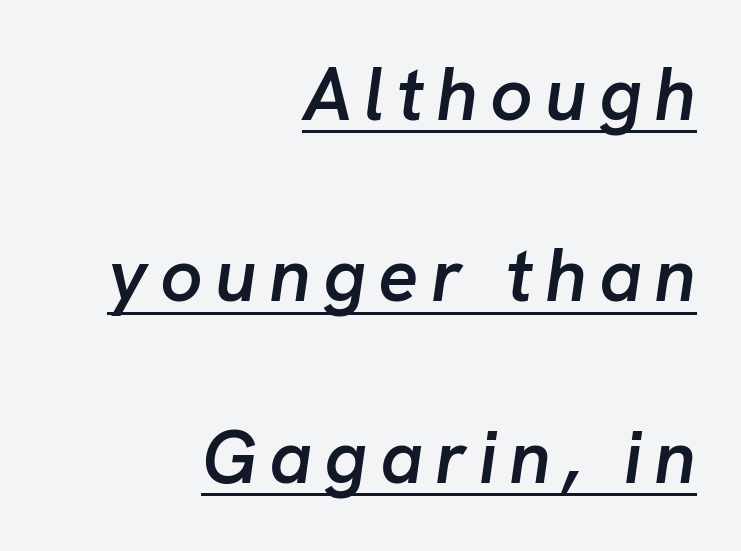
{"italic": "yes", "lean": "right", "slant_degrees": 8, "bold": "semi", "weight": "semibold", "width": "normal", "stroke_contrast": "low", "x_height": "medium", "monospaced": "no", "underline": "yes", "align": "right", "line_spacing": "loose", "line_spacing_ratio": 2.42, "glyph_px": 75}
